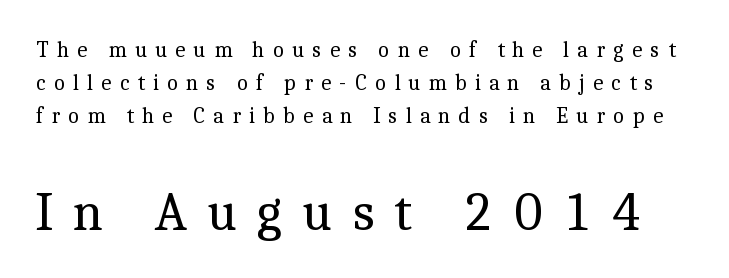
Q: Is the text bold? A: No.
Q: Is the text italic (slanted)? A: No, it is upright.
Q: Is the typeface a serif or a sans-serif typeface? A: Serif.
Q: Is the text underlined? A: No.
Q: Is the spacing between letters normal or unusually wide? A: Unusually wide.
Q: Is the spacing between lines tight, normal or loose? A: Normal.
Q: Which block of text is set in a larger size, the first (top) or the second (bottom)? A: The second (bottom) one.
Q: Width (condensed, normal, or wide)? A: Normal.
Q: x-height? A: Medium.
Q: Monospaced? A: No.
